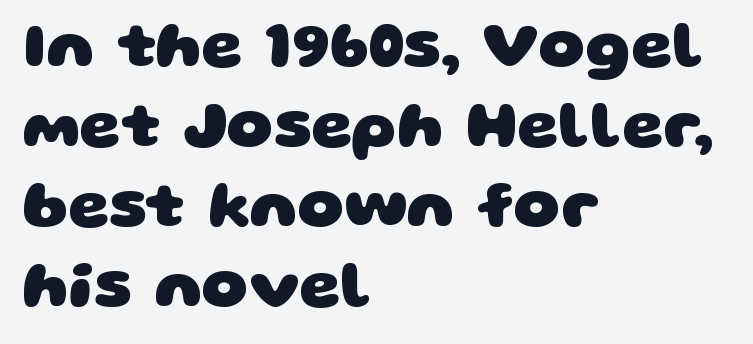
Underline: absent. A full-strength bold gives these letters their thick strokes. Reading down the block, your eye returns to a fixed left position each line. Each letter's strokes conclude bluntly, with no projecting serifs. Students, note that the glyphs here touch the page at normal intervals. Do the characters align in a grid? No, the font is proportional.
